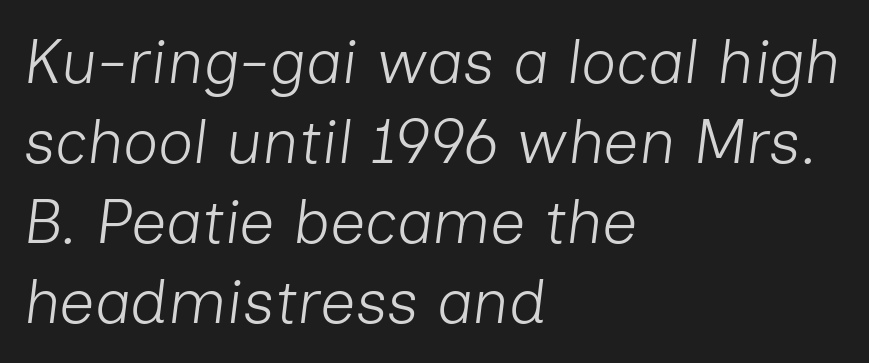
The image shows 62 px light type, italic (leaning right); set left-aligned, normal line spacing (1.29x), normal letter spacing, not underlined; low stroke contrast and a medium x-height.
